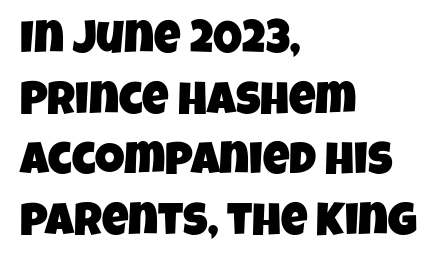
The image shows 46 px condensed sans-serif type; set left-aligned, normal line spacing (1.32x), normal letter spacing, not underlined; low stroke contrast and a large x-height.
